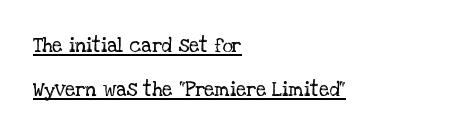
The image shows 20 px text type, upright; set left-aligned, loose line spacing (2.21x), normal letter spacing, underlined.
